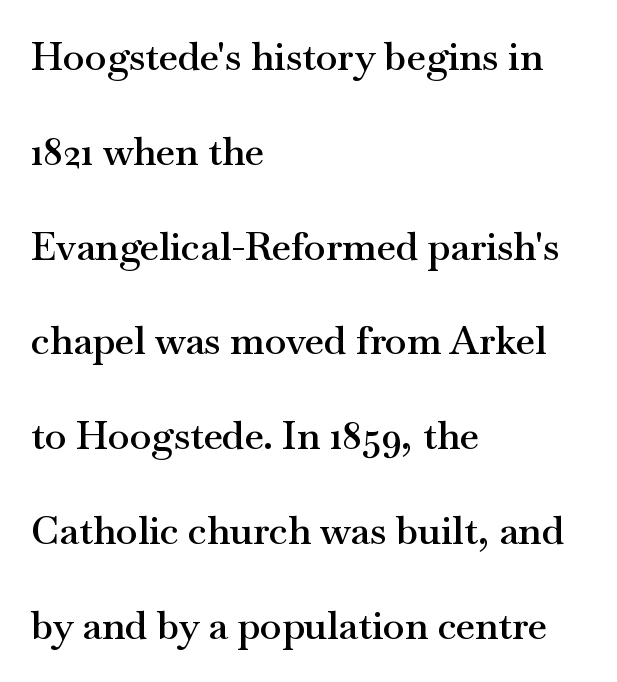
{"serif": "yes", "italic": "no", "bold": "semi", "weight": "semibold", "width": "wide", "stroke_contrast": "medium", "x_height": "small", "monospaced": "no", "underline": "no", "align": "left", "line_spacing": "loose", "line_spacing_ratio": 2.43, "letter_spacing": "normal", "letter_spacing_em": 0.0, "glyph_px": 39}
